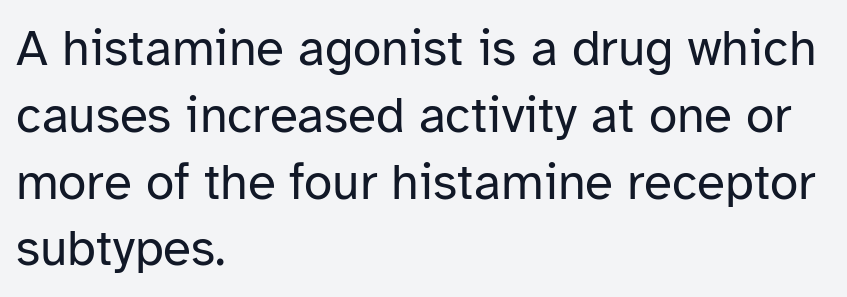
The image shows 51 px regular-weight sans-serif type, upright; set left-aligned, normal line spacing (1.31x), normal letter spacing, not underlined; low stroke contrast and a medium x-height.
